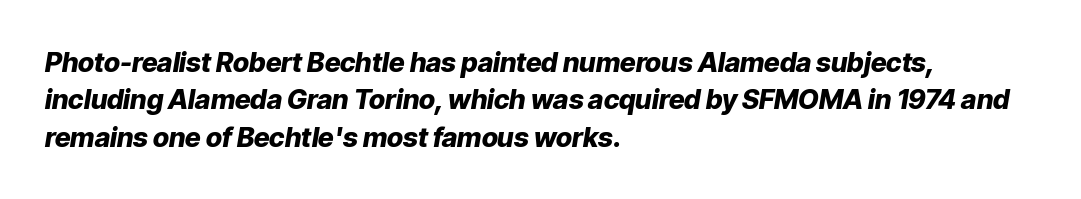
{"italic": "yes", "lean": "right", "slant_degrees": 9, "bold": "yes", "underline": "no", "align": "left", "line_spacing": "normal", "line_spacing_ratio": 1.38, "letter_spacing": "normal", "letter_spacing_em": 0.0, "glyph_px": 27}
